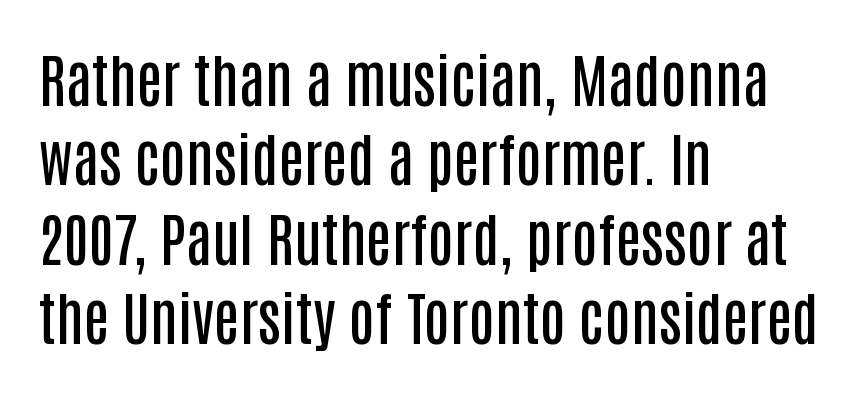
{"serif": "no", "italic": "no", "bold": "semi", "weight": "semibold", "width": "condensed", "stroke_contrast": "low", "x_height": "large", "monospaced": "no", "underline": "no", "align": "left", "line_spacing": "normal", "line_spacing_ratio": 1.37, "letter_spacing": "normal", "letter_spacing_em": 0.0, "glyph_px": 58}
